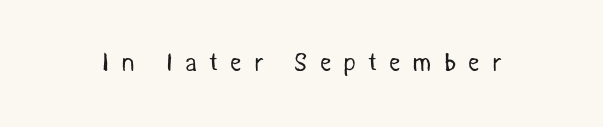
Words float on clear page, feet unadorned. Is the letter spacing exaggerated? Yes — the characters are pushed far apart. Think standard paragraph weight, or any step lighter than that.
